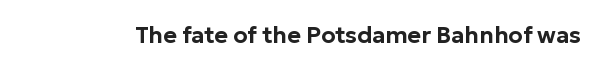
Each word holds together tightly as a unit, with standard inter-letter gaps. Posture: upright roman. The specimen omits any rule beneath the text block's lines.
